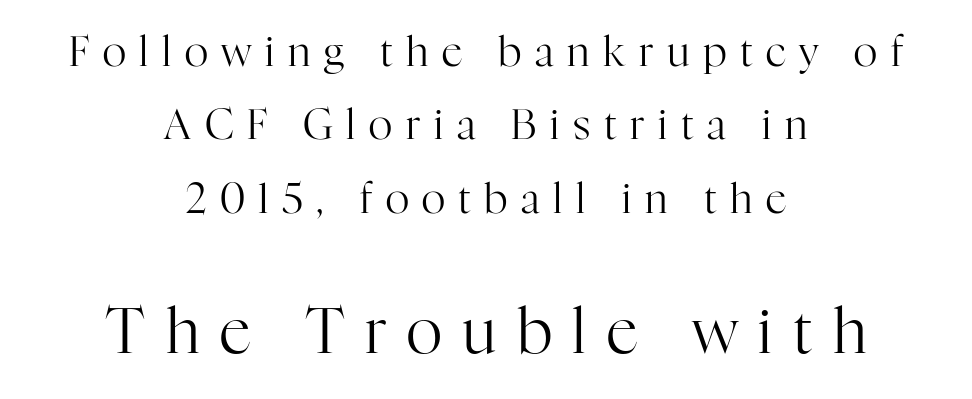
Q: Is the text bold? A: No.
Q: Is the text italic (slanted)? A: No, it is upright.
Q: Is the typeface a serif or a sans-serif typeface? A: Serif.
Q: Is the text underlined? A: No.
Q: How is the paragraph aligned? A: Centered.
Q: Is the spacing between letters normal or unusually wide? A: Unusually wide.
Q: Which block of text is set in a larger size, the first (top) or the second (bottom)? A: The second (bottom) one.
Q: Width (condensed, normal, or wide)? A: Normal.
Q: Stroke contrast? A: High.
Q: x-height? A: Medium.
Q: Monospaced? A: No.
